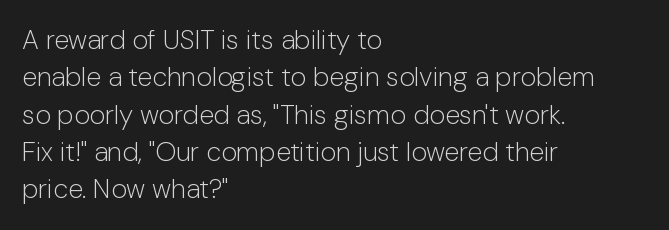
The image shows 27 px text type, upright; set left-aligned, normal line spacing (1.38x), normal letter spacing, not underlined.
